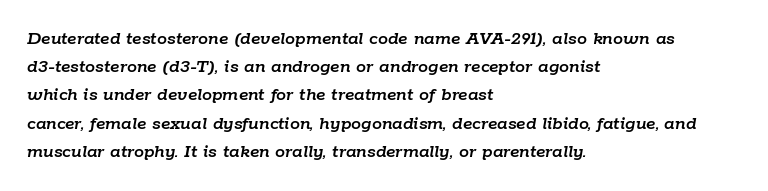
{"italic": "yes", "lean": "right", "slant_degrees": 9, "underline": "no", "align": "left", "line_spacing": "normal", "line_spacing_ratio": 1.41, "letter_spacing": "normal", "letter_spacing_em": 0.0, "glyph_px": 20}
